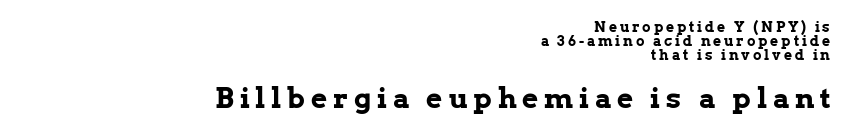
{"serif": "yes", "italic": "no", "bold": "yes", "weight": "bold", "width": "normal", "stroke_contrast": "low", "x_height": "medium", "monospaced": "no", "underline": "no", "align": "right", "line_spacing": "tight", "line_spacing_ratio": 1.01, "letter_spacing": "wide", "letter_spacing_em": 0.21, "larger_block": "second", "size_ratio": 2.0, "glyph_px": 28}
